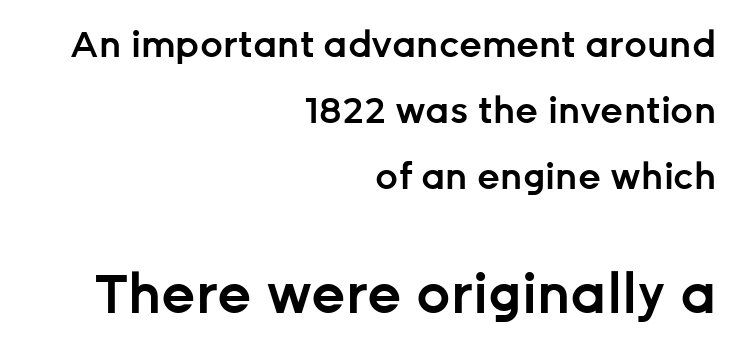
Q: Is the text bold? A: Semi-bold.
Q: Is the text italic (slanted)? A: No, it is upright.
Q: Is the typeface a serif or a sans-serif typeface? A: Sans-serif.
Q: Is the text underlined? A: No.
Q: How is the paragraph aligned? A: Right-aligned.
Q: Is the spacing between letters normal or unusually wide? A: Normal.
Q: Which block of text is set in a larger size, the first (top) or the second (bottom)? A: The second (bottom) one.
Q: Width (condensed, normal, or wide)? A: Normal.
Q: Stroke contrast? A: Low.
Q: x-height? A: Medium.
Q: Monospaced? A: No.
